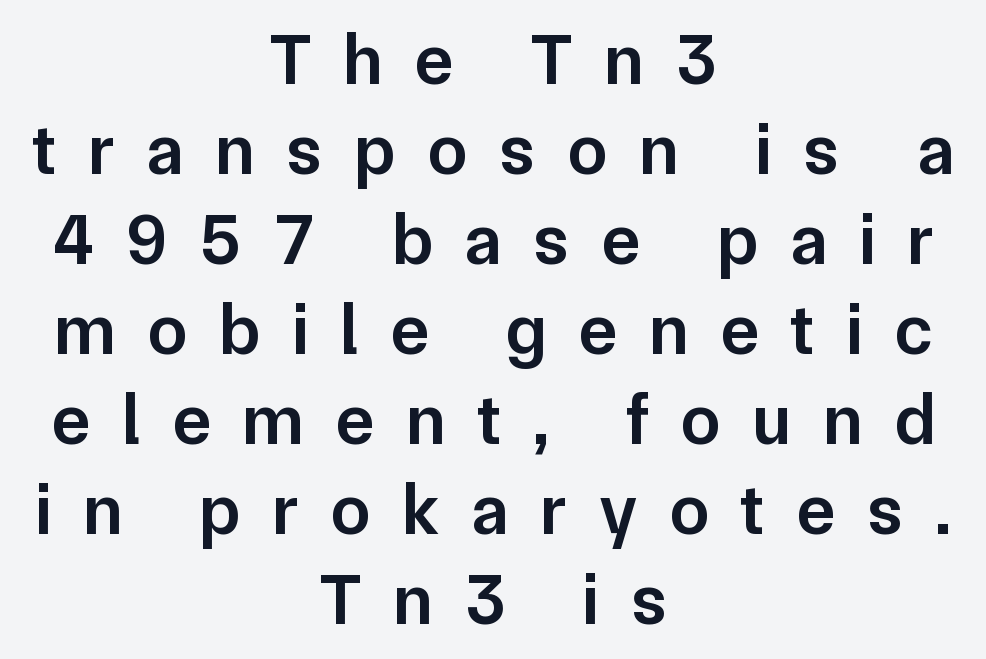
{"serif": "no", "italic": "no", "bold": "semi", "weight": "semibold", "width": "normal", "stroke_contrast": "low", "x_height": "medium", "monospaced": "no", "underline": "no", "align": "center", "line_spacing": "normal", "line_spacing_ratio": 1.25, "letter_spacing": "wide", "letter_spacing_em": 0.44, "glyph_px": 72}
